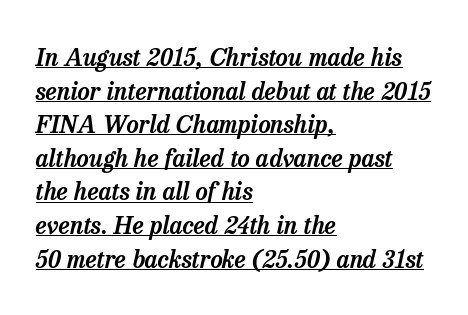
Q: Is the text italic (slanted)? A: Yes, it leans right by about 13 degrees.
Q: Is the text underlined? A: Yes.
Q: How is the paragraph aligned? A: Left-aligned.
Q: Is the spacing between letters normal or unusually wide? A: Normal.
Q: Is the spacing between lines tight, normal or loose? A: Normal.
